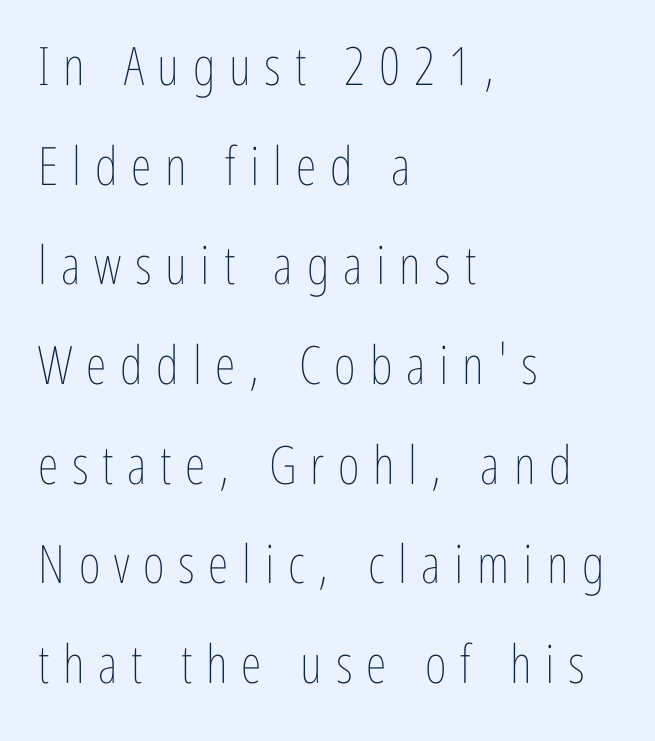
The image shows 53 px thin, condensed type, upright; set left-aligned, line spacing 1.88x, unusually wide letter spacing (+0.26 em), not underlined; low stroke contrast and a medium x-height.
